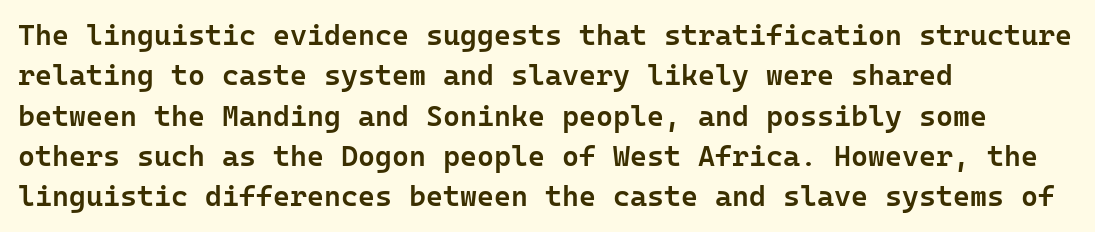
Q: Is the text bold? A: Semi-bold.
Q: Is the text italic (slanted)? A: No, it is upright.
Q: Is the typeface a serif or a sans-serif typeface? A: Sans-serif.
Q: Is the text underlined? A: No.
Q: How is the paragraph aligned? A: Left-aligned.
Q: Is the spacing between letters normal or unusually wide? A: Normal.
Q: Is the spacing between lines tight, normal or loose? A: Normal.
Q: Width (condensed, normal, or wide)? A: Normal.
Q: Stroke contrast? A: Low.
Q: x-height? A: Medium.
